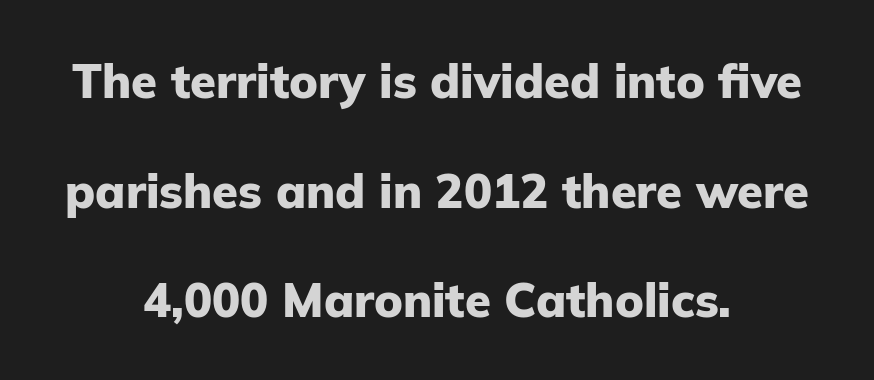
Students, note that the glyphs here touch the page at normal intervals. Rule under the text: the space is simply empty. Loosely led — the rows are spread out. These lines are rendered in a variable-pitch font. Check where the strokes stop: nothing finishes them off — pure sans.
